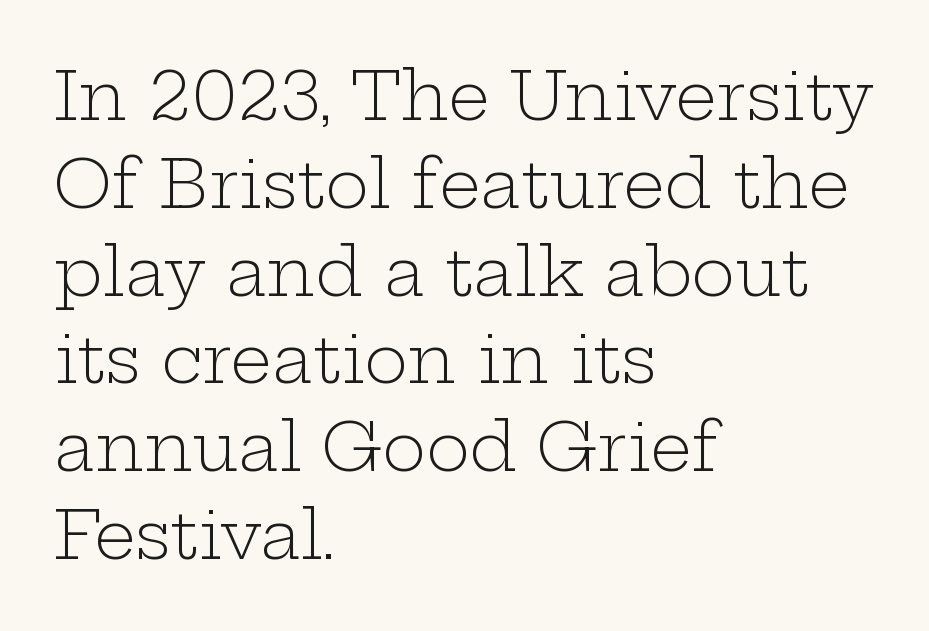
Q: Is the text bold? A: No.
Q: Is the text italic (slanted)? A: No, it is upright.
Q: Is the typeface a serif or a sans-serif typeface? A: Serif.
Q: Is the text underlined? A: No.
Q: How is the paragraph aligned? A: Left-aligned.
Q: Is the spacing between letters normal or unusually wide? A: Normal.
Q: Is the spacing between lines tight, normal or loose? A: Normal.
Q: Width (condensed, normal, or wide)? A: Wide.
Q: Stroke contrast? A: Low.
Q: x-height? A: Medium.
Q: Monospaced? A: No.
